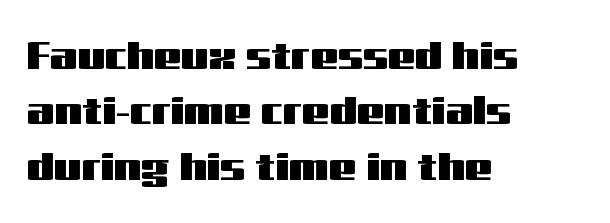
Q: Is the text italic (slanted)? A: No, it is upright.
Q: Is the typeface a serif or a sans-serif typeface? A: Sans-serif.
Q: Is the text underlined? A: No.
Q: How is the paragraph aligned? A: Left-aligned.
Q: Is the spacing between letters normal or unusually wide? A: Normal.
Q: Is the spacing between lines tight, normal or loose? A: Normal.
Q: Width (condensed, normal, or wide)? A: Wide.
Q: Stroke contrast? A: Medium.
Q: x-height? A: Medium.
Q: Monospaced? A: No.
